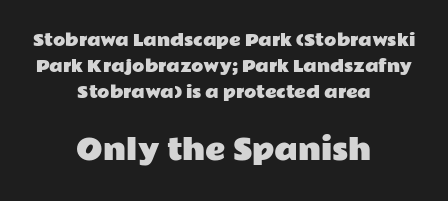
{"serif": "no", "italic": "no", "width": "wide", "stroke_contrast": "low", "x_height": "medium", "monospaced": "no", "underline": "no", "align": "center", "line_spacing": "normal", "line_spacing_ratio": 1.62, "letter_spacing": "normal", "letter_spacing_em": 0.0, "larger_block": "second", "size_ratio": 1.75, "glyph_px": 28}
